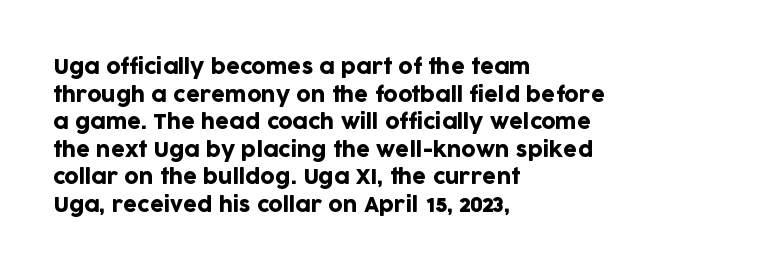
The image shows 20 px text type, upright; set left-aligned, normal line spacing (1.38x), normal letter spacing, not underlined.
